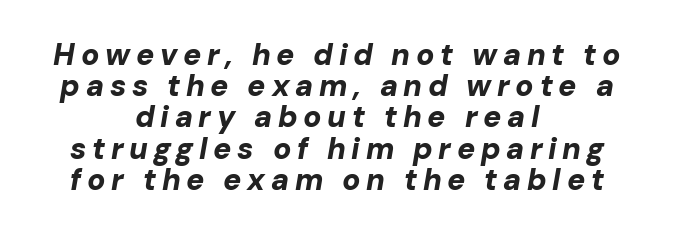
{"italic": "yes", "lean": "right", "slant_degrees": 10, "bold": "yes", "weight": "bold", "width": "normal", "stroke_contrast": "low", "x_height": "medium", "monospaced": "no", "underline": "no", "align": "center", "line_spacing": "tight", "line_spacing_ratio": 1.04, "glyph_px": 30}
